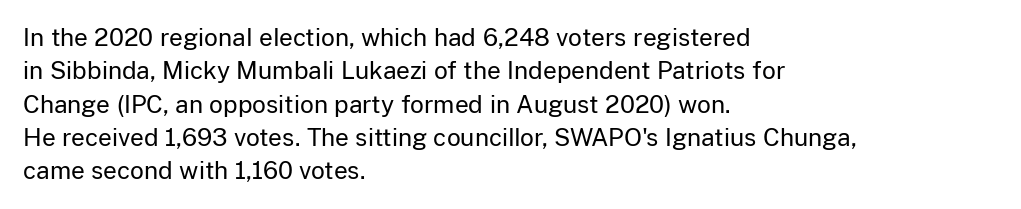
Q: Is the text bold? A: No.
Q: Is the text italic (slanted)? A: No, it is upright.
Q: Is the text underlined? A: No.
Q: How is the paragraph aligned? A: Left-aligned.
Q: Is the spacing between letters normal or unusually wide? A: Normal.
Q: Is the spacing between lines tight, normal or loose? A: Normal.
